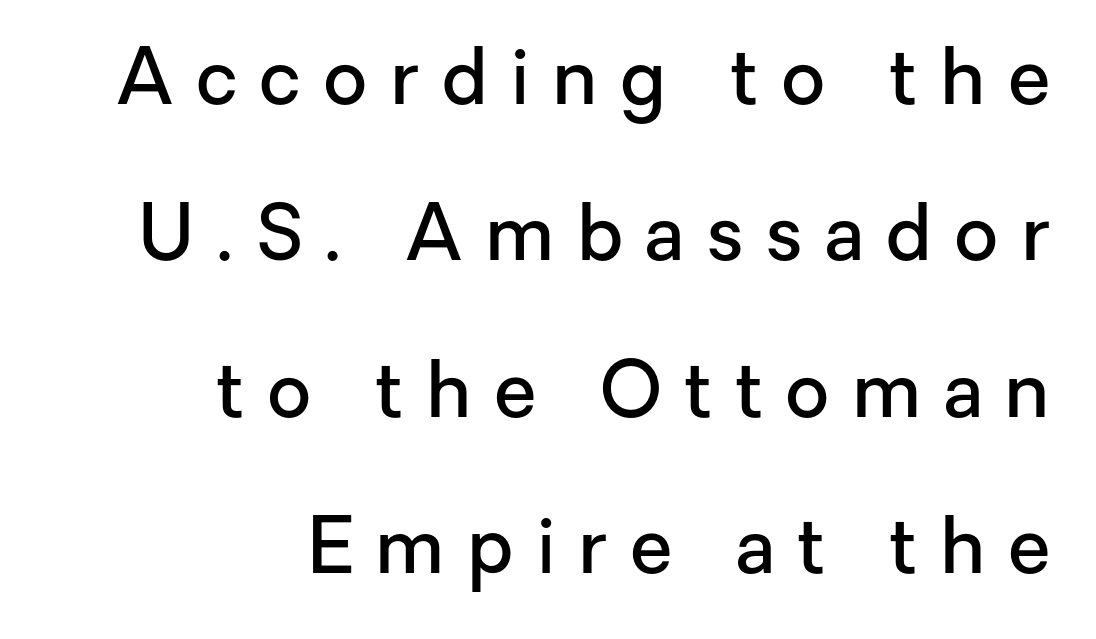
The image shows 77 px semibold sans-serif type, upright; set right-aligned, loose line spacing (2.03x), unusually wide letter spacing (+0.29 em), not underlined; low stroke contrast and a medium x-height.
